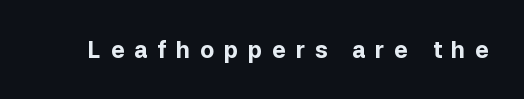
Honestly, there is no underline to notice here at all. This rendering widens character spacing well past its baseline value. Heavy-handed strokes throughout: this text is bold. Style check: upright.
